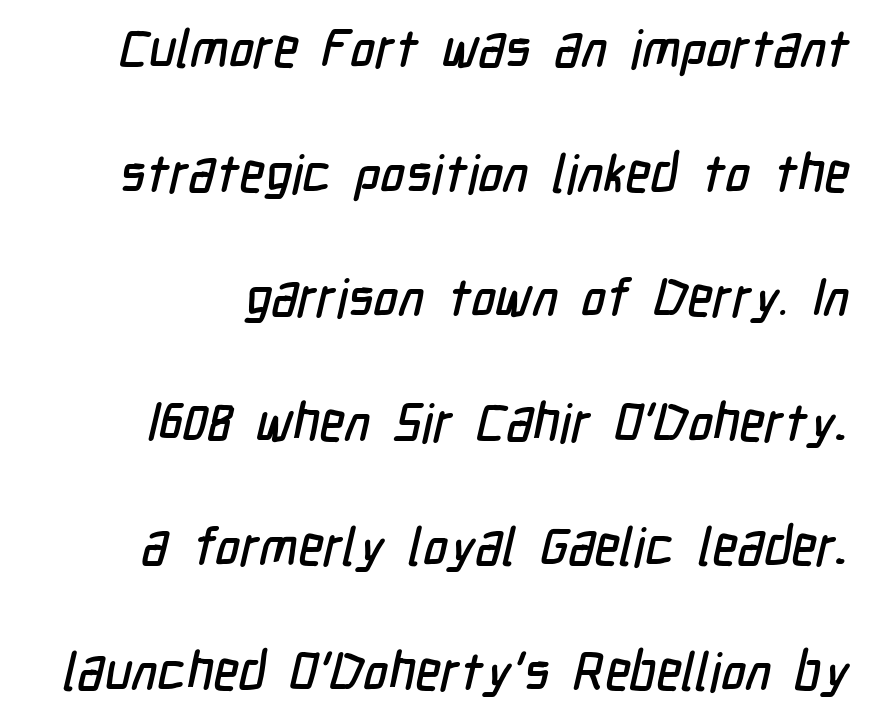
Q: Is the typeface a serif or a sans-serif typeface? A: Sans-serif.
Q: Is the text underlined? A: No.
Q: Is the spacing between letters normal or unusually wide? A: Normal.
Q: Is the spacing between lines tight, normal or loose? A: Loose.
Q: Width (condensed, normal, or wide)? A: Condensed.
Q: Stroke contrast? A: Low.
Q: x-height? A: Medium.
Q: Monospaced? A: No.
